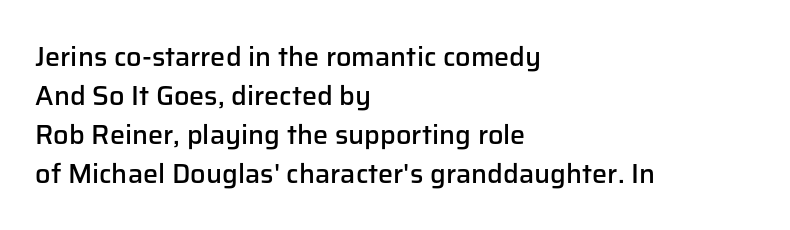
Spacing between characters is what you'd get straight out of the box. The space directly below the letters is spotless. The lines are quadded left. This sample uses an upright cut, with every glyph sitting square on the baseline. Look at the stroke-to-counter ratio: somewhat heavy, a semibold.
